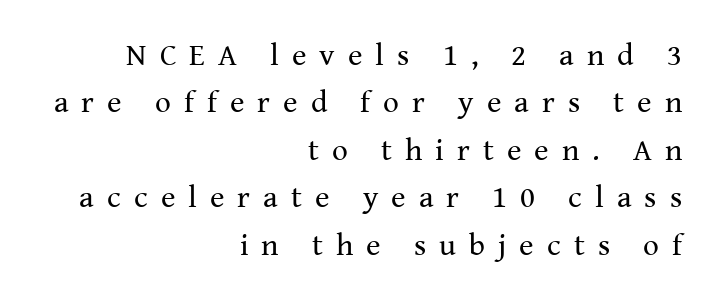
These lines have a slow, spaced-out rhythm from letter to letter. Posture: upright roman. The characters are drawn with everyday or finer stroke widths. Is this a fixed-width face? No — the glyphs have proportional, varying widths. The passage shown is not underscored anywhere.
